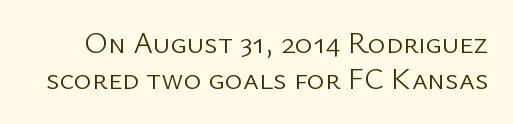
{"serif": "no", "italic": "no", "bold": "no", "weight": "light", "width": "normal", "stroke_contrast": "low", "x_height": "medium", "monospaced": "no", "underline": "no", "line_spacing_ratio": 1.21, "letter_spacing": "normal", "letter_spacing_em": 0.0, "glyph_px": 30}
